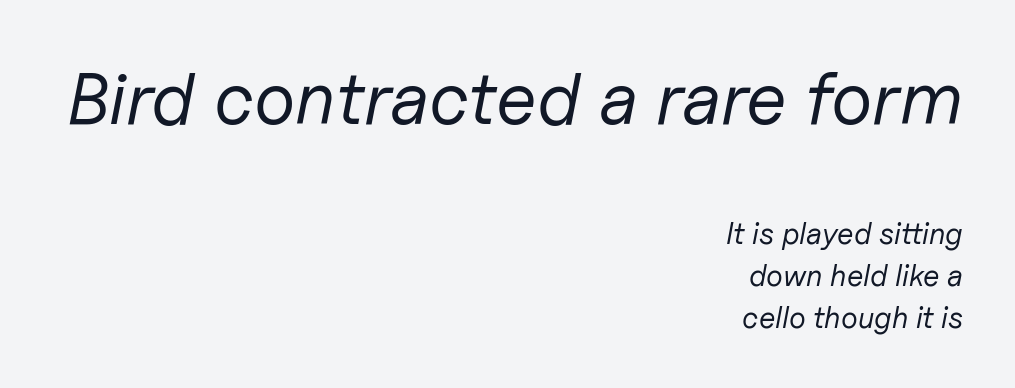
{"italic": "yes", "lean": "right", "slant_degrees": 11, "bold": "no", "weight": "regular", "width": "normal", "stroke_contrast": "low", "x_height": "medium", "monospaced": "no", "underline": "no", "align": "right", "line_spacing": "normal", "line_spacing_ratio": 1.4, "letter_spacing": "normal", "letter_spacing_em": 0.0, "larger_block": "first", "size_ratio": 2.47, "glyph_px": 74}
